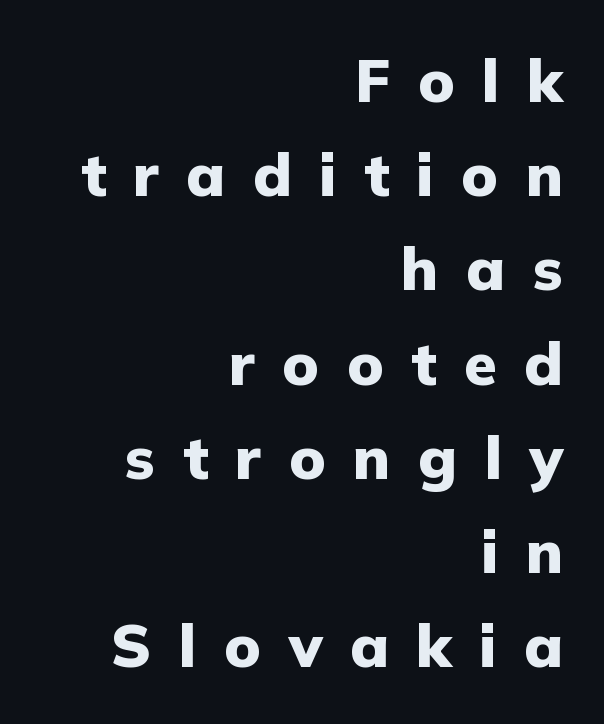
The image shows 60 px heavy sans-serif type, upright; set right-aligned, normal line spacing (1.57x), unusually wide letter spacing (+0.46 em), not underlined; low stroke contrast and a medium x-height.
